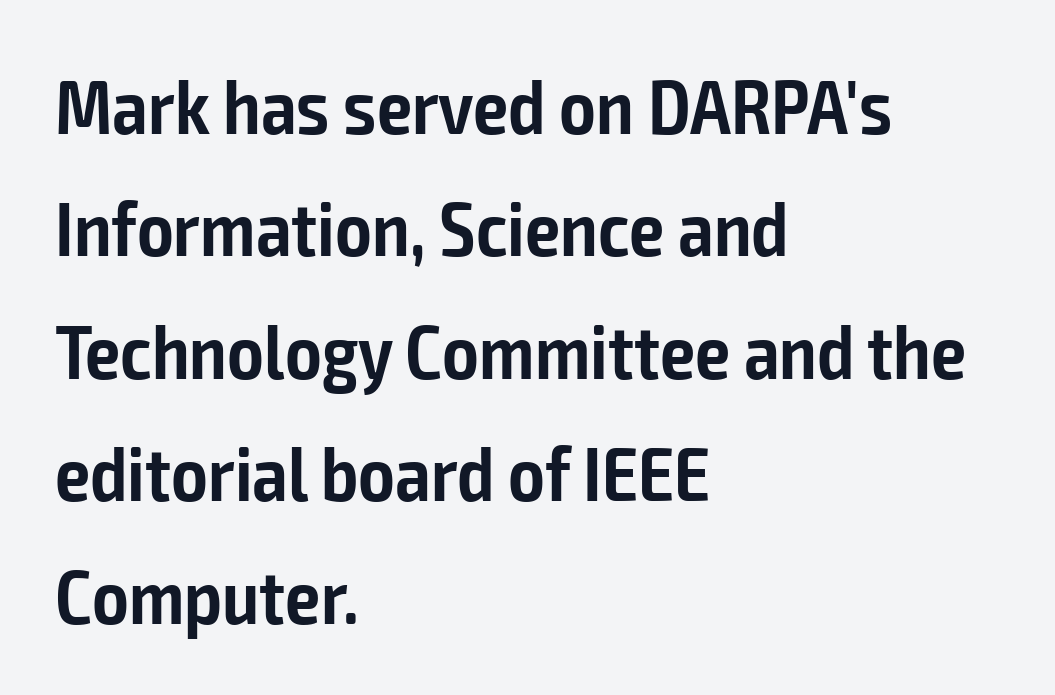
{"serif": "no", "italic": "no", "bold": "semi", "weight": "semibold", "width": "condensed", "stroke_contrast": "low", "x_height": "medium", "monospaced": "no", "underline": "no", "align": "left", "line_spacing": "normal", "line_spacing_ratio": 1.57, "letter_spacing": "normal", "letter_spacing_em": 0.0, "glyph_px": 78}
